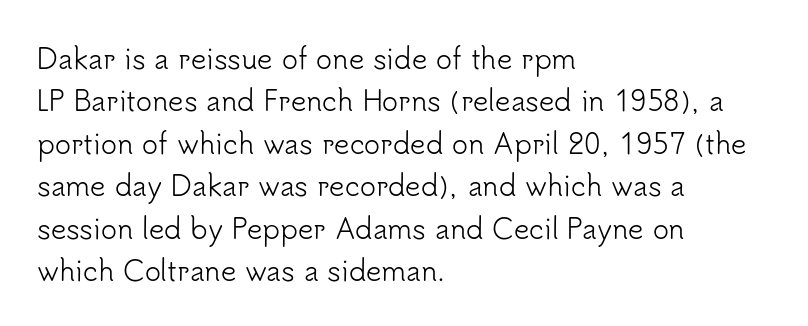
{"italic": "no", "bold": "no", "underline": "no", "align": "left", "line_spacing": "normal", "line_spacing_ratio": 1.57, "letter_spacing": "normal", "letter_spacing_em": 0.0, "glyph_px": 27}
